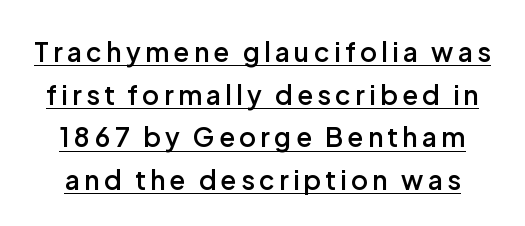
Q: Is the text bold? A: Semi-bold.
Q: Is the text italic (slanted)? A: No, it is upright.
Q: Is the text underlined? A: Yes.
Q: Is the spacing between lines tight, normal or loose? A: Normal.
